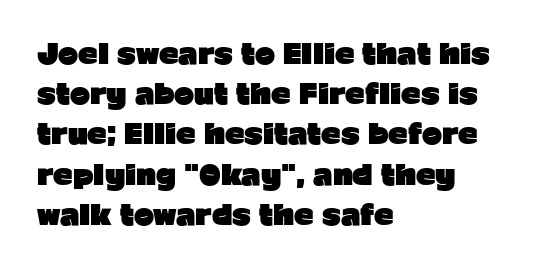
Q: Is the text bold? A: Yes.
Q: Is the text italic (slanted)? A: No, it is upright.
Q: Is the text underlined? A: No.
Q: How is the paragraph aligned? A: Left-aligned.
Q: Is the spacing between letters normal or unusually wide? A: Normal.
Q: Is the spacing between lines tight, normal or loose? A: Normal.
